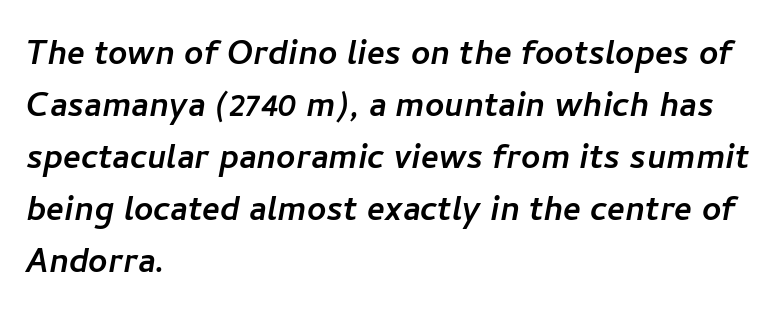
Left-aligned paragraph, ragged on the right. The designer went with a sans here, leaving each stem footless. No extra tracking has been applied to these lines. Here the designer chose a conventional face with non-uniform glyph widths.
